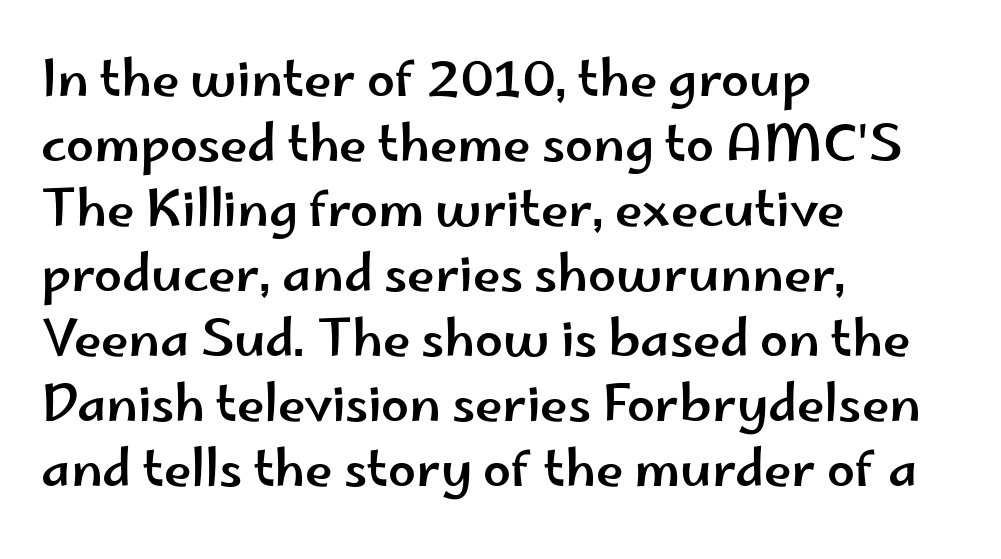
Q: Is the text italic (slanted)? A: No, it is upright.
Q: Is the typeface a serif or a sans-serif typeface? A: Sans-serif.
Q: Is the text underlined? A: No.
Q: How is the paragraph aligned? A: Left-aligned.
Q: Is the spacing between letters normal or unusually wide? A: Normal.
Q: Is the spacing between lines tight, normal or loose? A: Normal.
Q: Width (condensed, normal, or wide)? A: Wide.
Q: Stroke contrast? A: Low.
Q: x-height? A: Small.
Q: Monospaced? A: No.
